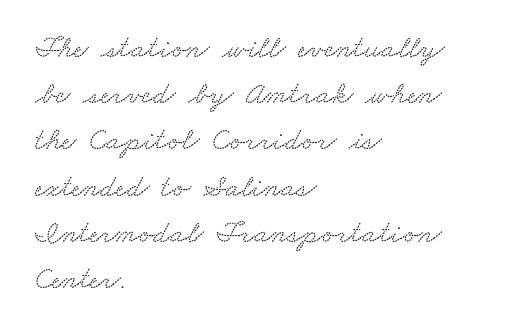
Q: Is the typeface a serif or a sans-serif typeface? A: Serif.
Q: Is the text underlined? A: No.
Q: How is the paragraph aligned? A: Left-aligned.
Q: Is the spacing between letters normal or unusually wide? A: Normal.
Q: Is the spacing between lines tight, normal or loose? A: Normal.
Q: Width (condensed, normal, or wide)? A: Wide.
Q: Stroke contrast? A: Medium.
Q: x-height? A: Small.
Q: Monospaced? A: No.
